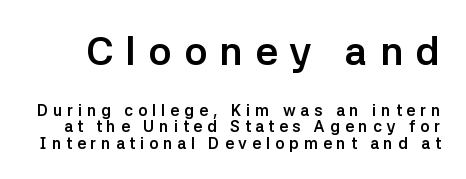
{"serif": "no", "italic": "no", "bold": "yes", "weight": "semibold", "width": "normal", "stroke_contrast": "low", "x_height": "medium", "monospaced": "no", "underline": "no", "line_spacing": "tight", "line_spacing_ratio": 1.04, "letter_spacing": "wide", "letter_spacing_em": 0.3, "larger_block": "first", "size_ratio": 2.5, "glyph_px": 40}
